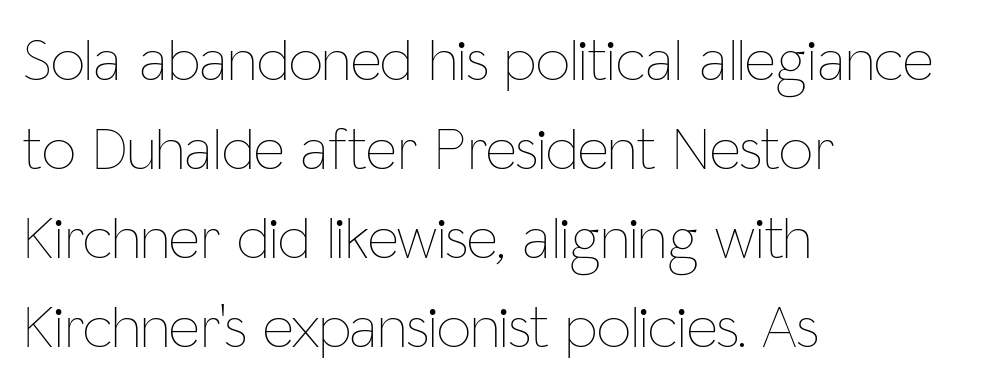
The rendering anchors every line to the left-hand side. The strokes are not fattened; the text isn't bold. In terms of letterspacing, this is plain default setting. Think of a printed novel: that variable character pitch is what you see here. Tall strokes in this sample are plumb rather than angled. The glyphs are unaccompanied by any horizontal stroke below them.
